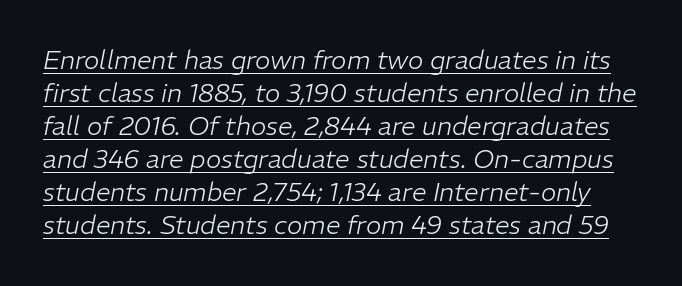
The image shows 26 px text type, italic (leaning right); set normal line spacing (1.27x), normal letter spacing, underlined.
